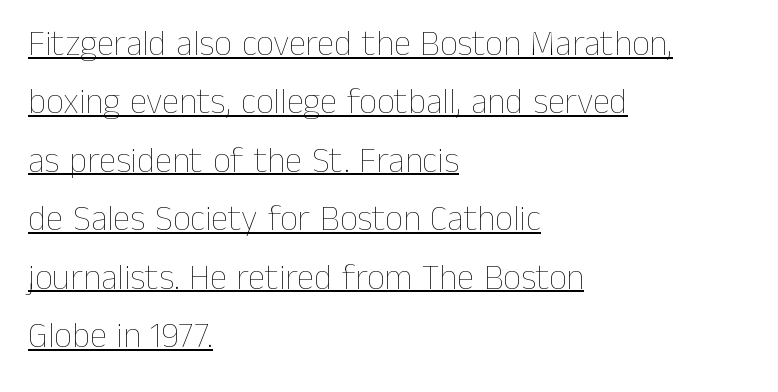
{"italic": "no", "bold": "no", "weight": "thin", "width": "normal", "stroke_contrast": "low", "x_height": "medium", "monospaced": "no", "underline": "yes", "align": "left", "line_spacing": "normal", "line_spacing_ratio": 1.67, "letter_spacing": "normal", "letter_spacing_em": 0.0, "glyph_px": 35}
